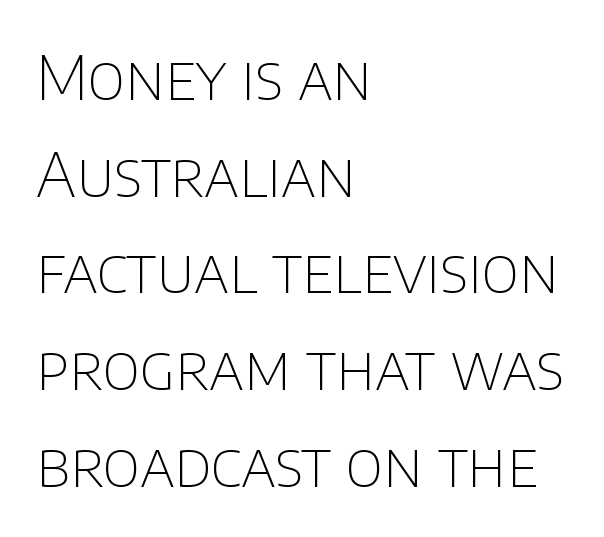
{"serif": "no", "italic": "no", "bold": "no", "weight": "thin", "width": "normal", "stroke_contrast": "low", "x_height": "large", "monospaced": "no", "underline": "no", "align": "left", "line_spacing": "normal", "line_spacing_ratio": 1.56, "letter_spacing": "normal", "letter_spacing_em": 0.0, "glyph_px": 62}
